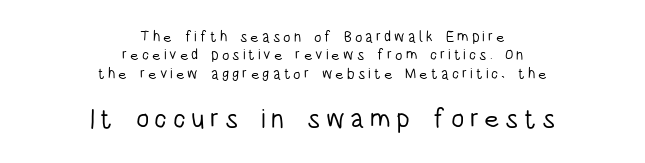
{"italic": "no", "bold": "no", "underline": "no", "align": "center", "line_spacing_ratio": 1.22, "letter_spacing": "wide", "letter_spacing_em": 0.2, "larger_block": "second", "size_ratio": 1.8, "glyph_px": 27}
